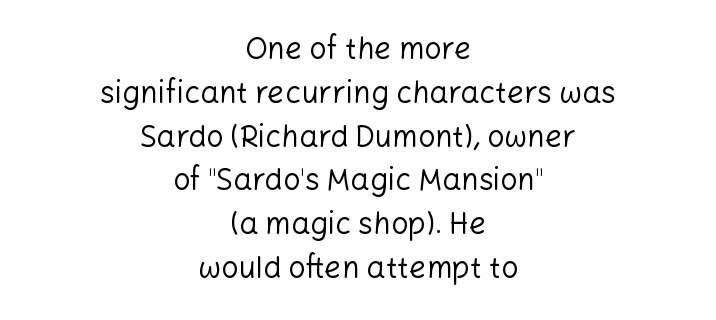
What stands out about the letter spacing? Nothing — it is the standard amount. Horizontal alignment here is central, giving a formal, balanced look. Descenders hang freely into open space. Here the designer chose a conventional face with non-uniform glyph widths. Type style note: lacks serifs. Ascenders rise straight up at ninety degrees.
